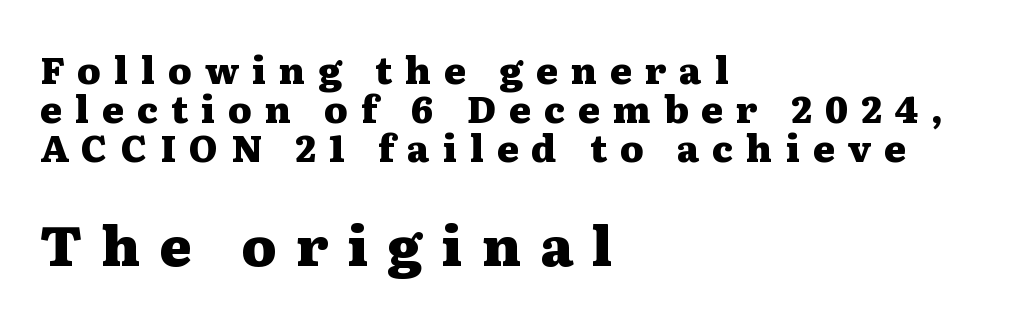
The image shows 55 px heavy, wide serif type, upright; set left-aligned, tight line spacing (1.05x), unusually wide letter spacing (+0.35 em), not underlined; the second (bottom) block is 1.49x larger; medium stroke contrast and a medium x-height.
